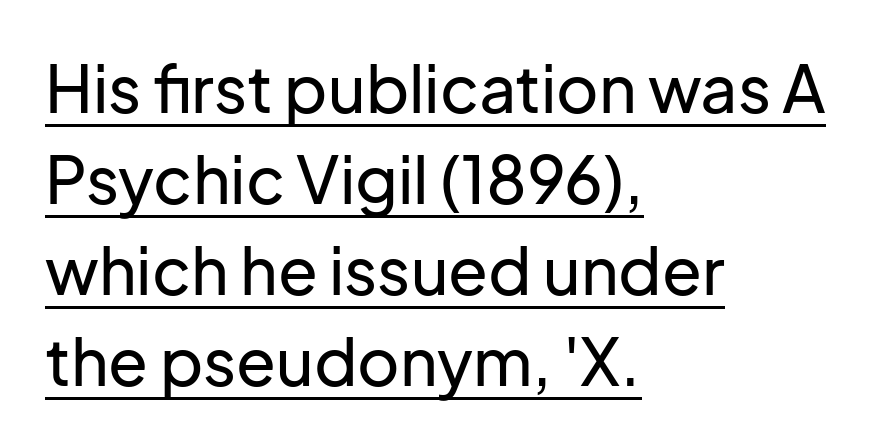
Q: Is the text italic (slanted)? A: No, it is upright.
Q: Is the typeface a serif or a sans-serif typeface? A: Sans-serif.
Q: Is the text underlined? A: Yes.
Q: How is the paragraph aligned? A: Left-aligned.
Q: Is the spacing between letters normal or unusually wide? A: Normal.
Q: Is the spacing between lines tight, normal or loose? A: Normal.
Q: Width (condensed, normal, or wide)? A: Normal.
Q: Stroke contrast? A: Low.
Q: x-height? A: Medium.
Q: Monospaced? A: No.
